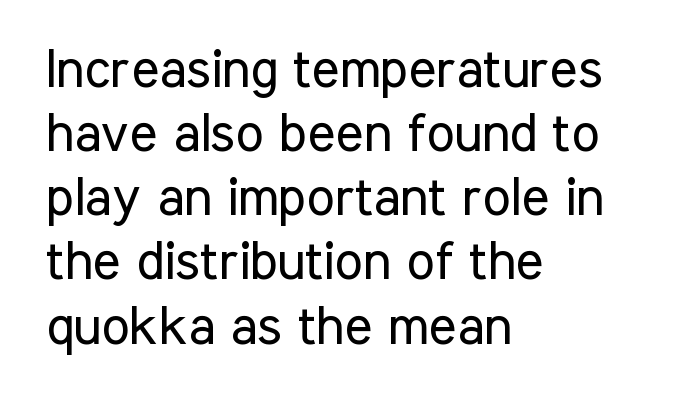
In terms of letterspacing, this is plain default setting. Quick note: not italic, upright. Proportional: the letters do not fall into vertical columns. The strip under each line holds only bare page. Is this a sans? Yes — the strokes have no serifs.
